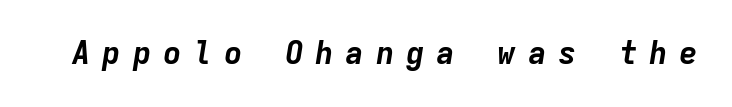
{"italic": "yes", "lean": "right", "slant_degrees": 9, "bold": "yes", "weight": "bold", "width": "normal", "stroke_contrast": "low", "x_height": "medium", "monospaced": "yes", "underline": "no", "letter_spacing": "wide", "letter_spacing_em": 0.38, "glyph_px": 31}
